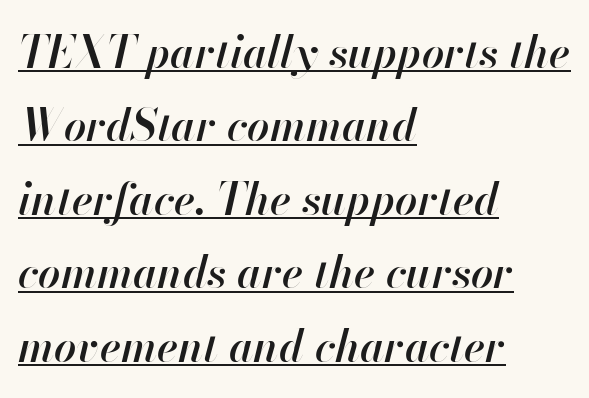
Q: Is the text bold? A: Semi-bold.
Q: Is the text italic (slanted)? A: Yes, it leans right by about 13 degrees.
Q: Is the text underlined? A: Yes.
Q: How is the paragraph aligned? A: Left-aligned.
Q: Is the spacing between letters normal or unusually wide? A: Normal.
Q: Is the spacing between lines tight, normal or loose? A: Normal.
Q: Width (condensed, normal, or wide)? A: Normal.
Q: Stroke contrast? A: High.
Q: x-height? A: Small.
Q: Monospaced? A: No.
